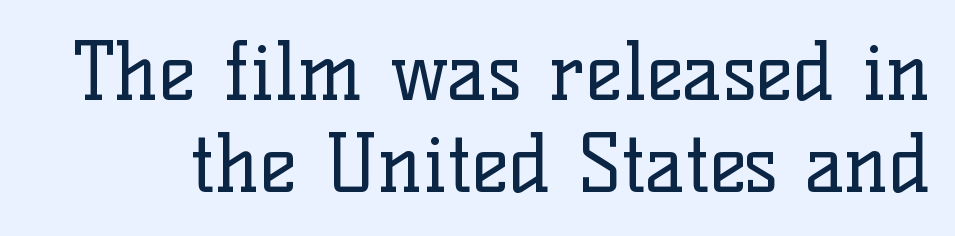
The image shows 79 px regular-weight serif type, upright; set line spacing 1.16x, normal letter spacing, not underlined; low stroke contrast and a medium x-height.
